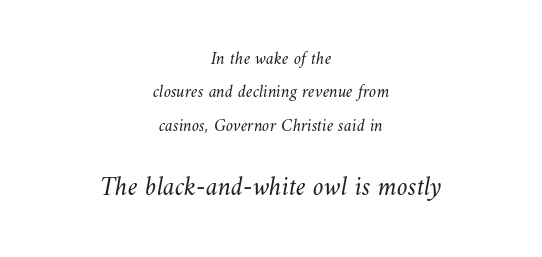
The image shows 27 px text type; set centered, line spacing 1.85x, normal letter spacing, not underlined; the second (bottom) block is 1.5x larger.
